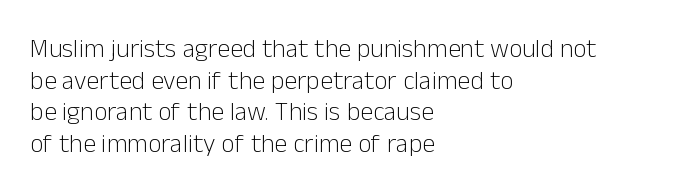
Q: Is the text bold? A: No.
Q: Is the text italic (slanted)? A: No, it is upright.
Q: Is the text underlined? A: No.
Q: How is the paragraph aligned? A: Left-aligned.
Q: Is the spacing between letters normal or unusually wide? A: Normal.
